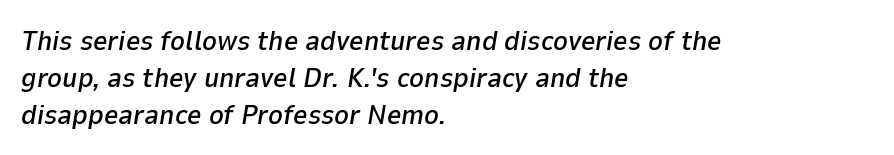
Q: Is the text italic (slanted)? A: Yes, it leans right by about 9 degrees.
Q: Is the text underlined? A: No.
Q: How is the paragraph aligned? A: Left-aligned.
Q: Is the spacing between letters normal or unusually wide? A: Normal.
Q: Is the spacing between lines tight, normal or loose? A: Normal.
Q: Width (condensed, normal, or wide)? A: Normal.
Q: Stroke contrast? A: Low.
Q: x-height? A: Medium.
Q: Monospaced? A: No.
